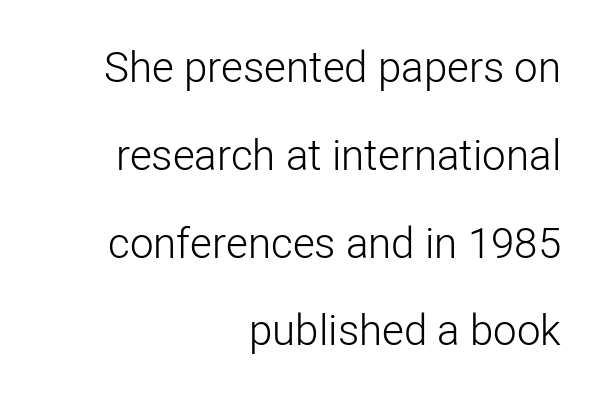
Q: Is the text bold? A: No.
Q: Is the text italic (slanted)? A: No, it is upright.
Q: Is the typeface a serif or a sans-serif typeface? A: Sans-serif.
Q: Is the text underlined? A: No.
Q: How is the paragraph aligned? A: Right-aligned.
Q: Is the spacing between letters normal or unusually wide? A: Normal.
Q: Is the spacing between lines tight, normal or loose? A: Loose.
Q: Width (condensed, normal, or wide)? A: Normal.
Q: Stroke contrast? A: Low.
Q: x-height? A: Medium.
Q: Monospaced? A: No.
